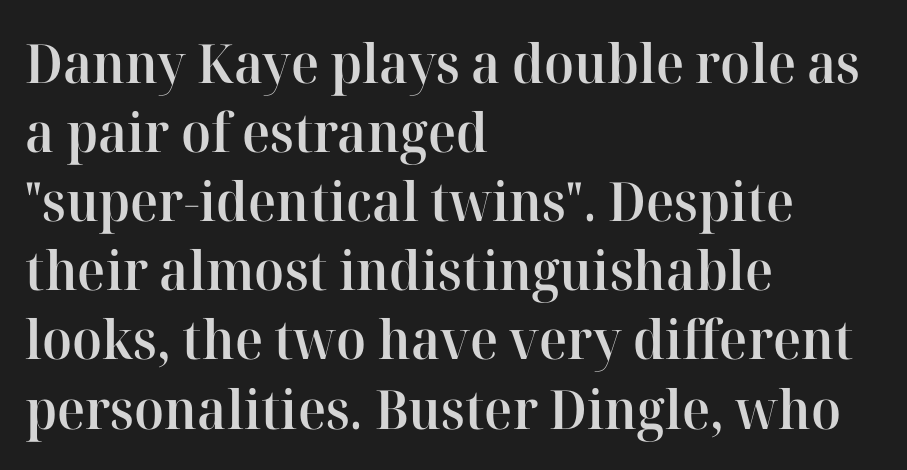
Character widths vary here, with narrow letters taking less room than wide ones. Interline gaps are of average width in this sample. Caption: semibold face, moderately heavy strokes. To sum up the face: it has serifs. Observe the ordinary spacing: letters are neighbours, not strangers.
